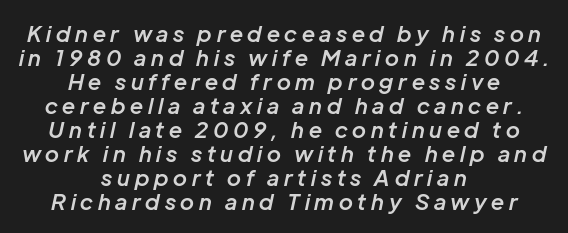
The image shows 22 px text type, italic (leaning right); set centered, tight line spacing (1.09x), unusually wide letter spacing (+0.22 em), not underlined.
